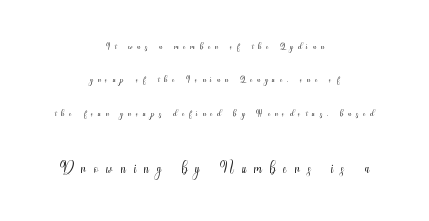
The image shows 23 px text type; set centered, loose line spacing (2.39x), unusually wide letter spacing (+0.35 em), not underlined; the second (bottom) block is 1.64x larger.
